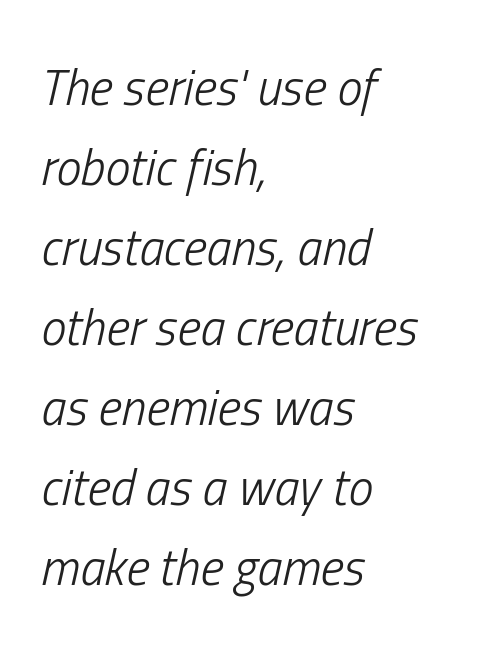
Q: Is the text bold? A: No.
Q: Is the text italic (slanted)? A: Yes, it leans right by about 13 degrees.
Q: Is the text underlined? A: No.
Q: How is the paragraph aligned? A: Left-aligned.
Q: Is the spacing between letters normal or unusually wide? A: Normal.
Q: Is the spacing between lines tight, normal or loose? A: Normal.
Q: Width (condensed, normal, or wide)? A: Condensed.
Q: Stroke contrast? A: Low.
Q: x-height? A: Medium.
Q: Monospaced? A: No.
